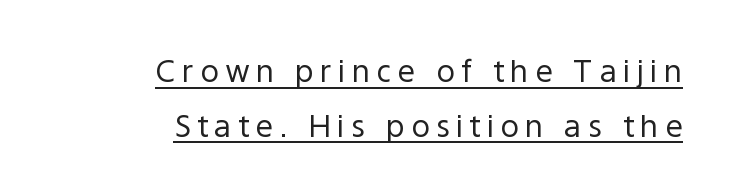
Q: Is the text bold? A: No.
Q: Is the text italic (slanted)? A: No, it is upright.
Q: Is the typeface a serif or a sans-serif typeface? A: Sans-serif.
Q: Is the text underlined? A: Yes.
Q: How is the paragraph aligned? A: Right-aligned.
Q: Is the spacing between letters normal or unusually wide? A: Unusually wide.
Q: Width (condensed, normal, or wide)? A: Normal.
Q: x-height? A: Medium.
Q: Monospaced? A: No.
